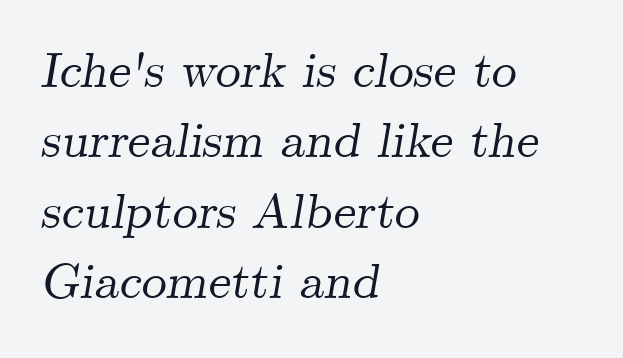
Q: Is the text italic (slanted)? A: Yes, it leans right by about 9 degrees.
Q: Is the typeface a serif or a sans-serif typeface? A: Serif.
Q: Is the text underlined? A: No.
Q: How is the paragraph aligned? A: Left-aligned.
Q: Is the spacing between letters normal or unusually wide? A: Normal.
Q: Is the spacing between lines tight, normal or loose? A: Normal.
Q: Width (condensed, normal, or wide)? A: Normal.
Q: Stroke contrast? A: Medium.
Q: x-height? A: Small.
Q: Monospaced? A: No.
